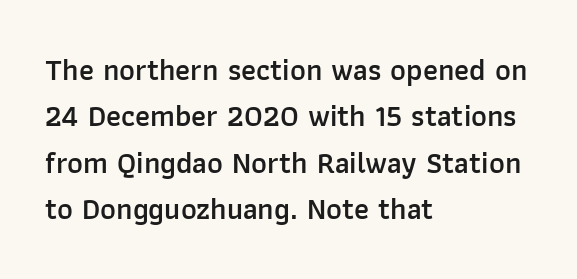
Q: Is the text bold? A: Semi-bold.
Q: Is the text italic (slanted)? A: No, it is upright.
Q: Is the typeface a serif or a sans-serif typeface? A: Sans-serif.
Q: Is the text underlined? A: No.
Q: How is the paragraph aligned? A: Left-aligned.
Q: Is the spacing between letters normal or unusually wide? A: Normal.
Q: Is the spacing between lines tight, normal or loose? A: Normal.
Q: Width (condensed, normal, or wide)? A: Normal.
Q: Stroke contrast? A: Low.
Q: x-height? A: Medium.
Q: Monospaced? A: No.
